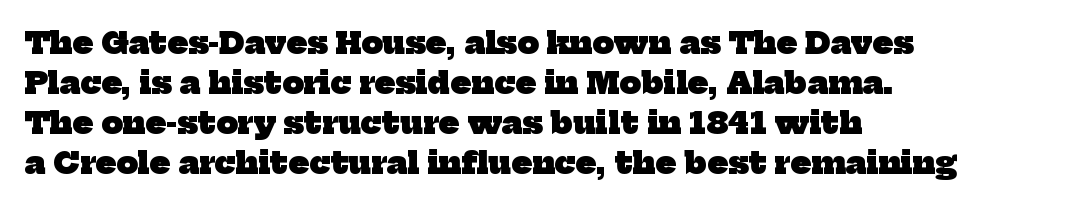
The image shows 30 px heavy serif type; set left-aligned, normal line spacing (1.33x), normal letter spacing, not underlined; low stroke contrast and a medium x-height.
